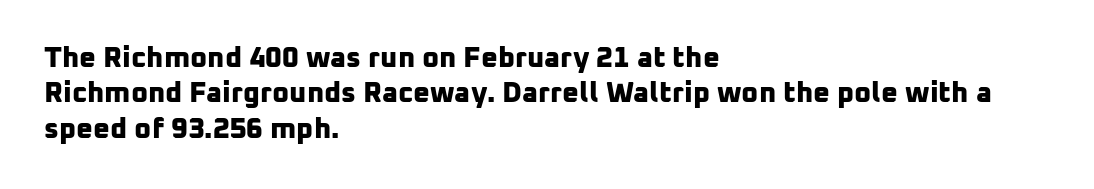
Q: Is the text bold? A: Yes.
Q: Is the typeface a serif or a sans-serif typeface? A: Sans-serif.
Q: Is the text underlined? A: No.
Q: How is the paragraph aligned? A: Left-aligned.
Q: Is the spacing between letters normal or unusually wide? A: Normal.
Q: Width (condensed, normal, or wide)? A: Normal.
Q: Stroke contrast? A: Low.
Q: x-height? A: Medium.
Q: Monospaced? A: No.
